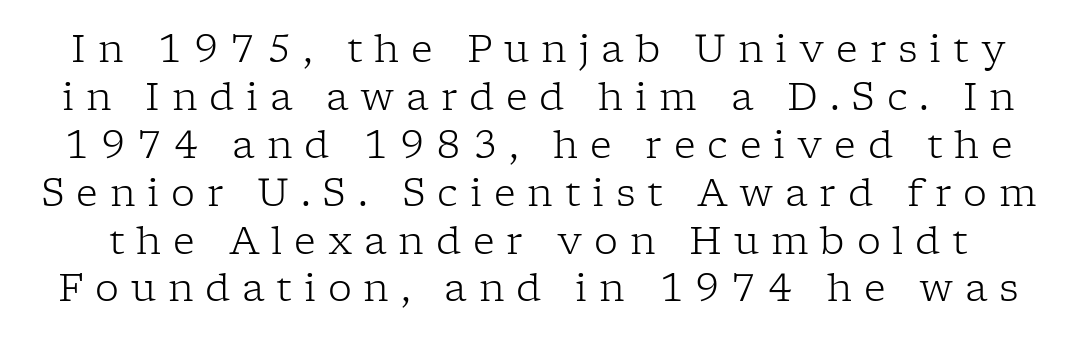
Spacing verdict: proportional, widths tailored to each character. Check the space under the baseline: it is left empty. Nothing heavy about these letters — not bold at all. The passage shown has open, widely tracked lettering throughout. The typeface chosen for these lines features serifs. Is there any slant? The stems are plumb.
